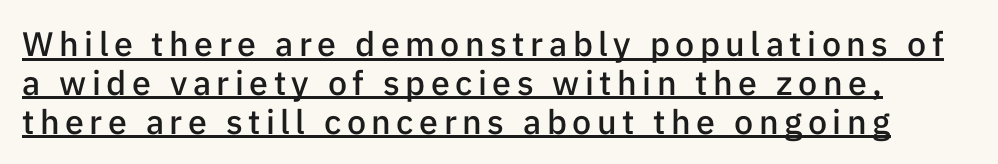
This is moderately heavy type, rendered in semibold. Descenders here cross a horizontal rule under the line. Typographically, this falls in the sans-serif category. The letters stand straight up with perfectly vertical stems. A typesetter would call this proportional, since set widths differ per character. How would I describe the line gaps? Narrow and economical.
